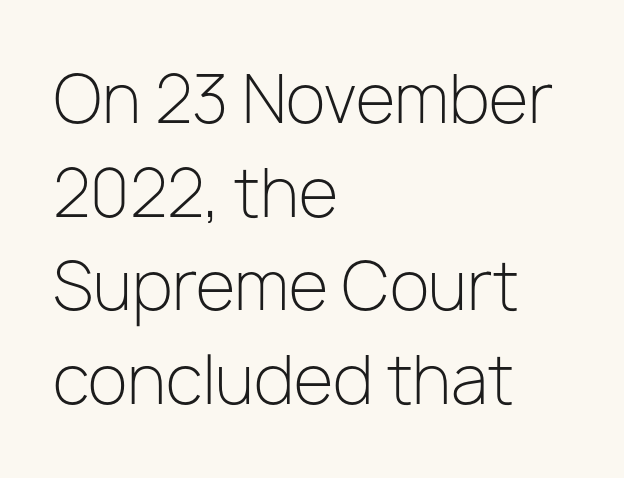
Weight: regular or lighter. The block of text has a typical density, with ordinary space between rows. Nobody touched the tracking dial on this one. A classic flush-left, rag-right setting is used for this passage. The passage shown is typed in a proportional face where columns would drift.
